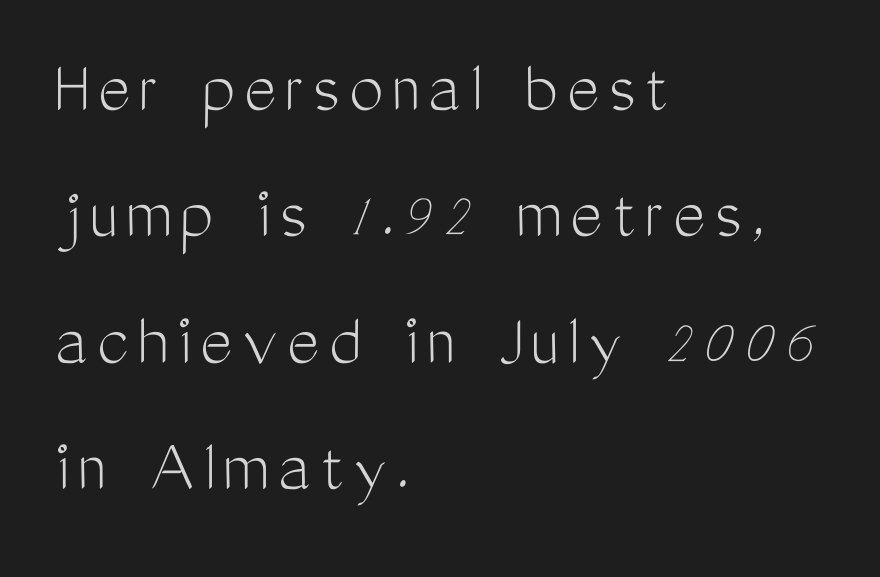
{"serif": "no", "italic": "no", "bold": "no", "weight": "light", "width": "condensed", "stroke_contrast": "medium", "x_height": "medium", "monospaced": "no", "underline": "no", "align": "left", "line_spacing": "normal", "line_spacing_ratio": 1.64, "glyph_px": 77}
